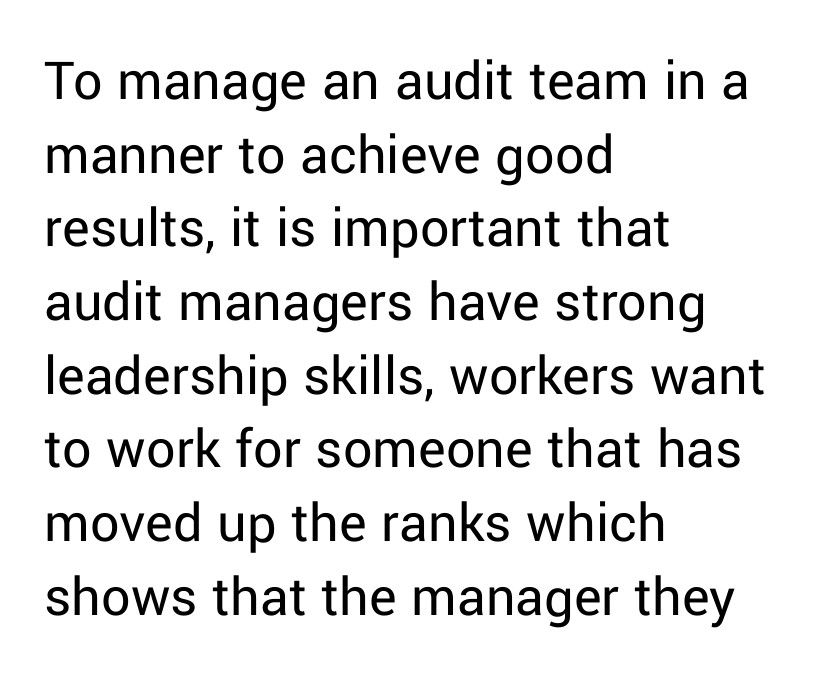
Q: Is the text bold? A: No.
Q: Is the text italic (slanted)? A: No, it is upright.
Q: Is the typeface a serif or a sans-serif typeface? A: Sans-serif.
Q: Is the text underlined? A: No.
Q: How is the paragraph aligned? A: Left-aligned.
Q: Is the spacing between letters normal or unusually wide? A: Normal.
Q: Is the spacing between lines tight, normal or loose? A: Normal.
Q: Width (condensed, normal, or wide)? A: Normal.
Q: Stroke contrast? A: Low.
Q: x-height? A: Medium.
Q: Monospaced? A: No.
